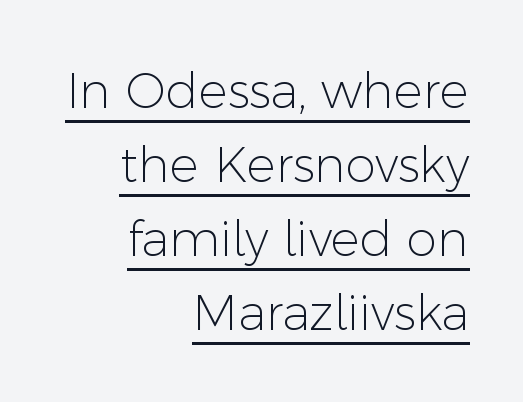
Designer's note — italics off, roman on. A student would call this right alignment; a typographer would say flush right, rag left. This sample has the flowing, uneven cadence of proportional lettering. A typesetter would label this face a sans.
